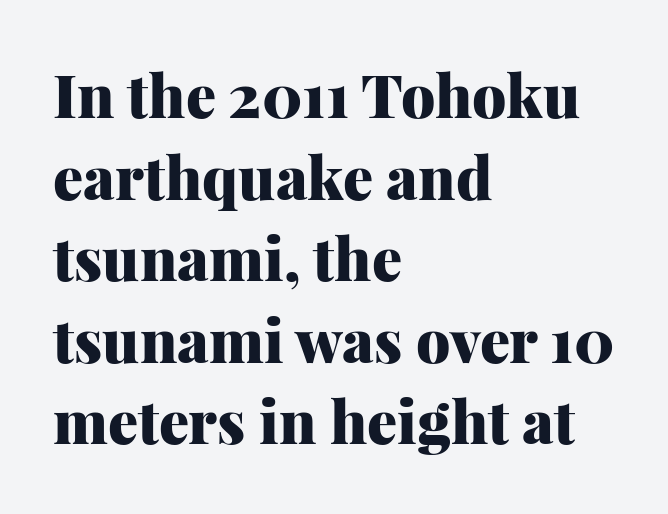
{"serif": "yes", "italic": "no", "bold": "yes", "weight": "heavy", "width": "normal", "stroke_contrast": "medium", "x_height": "medium", "monospaced": "no", "underline": "no", "align": "left", "line_spacing": "normal", "line_spacing_ratio": 1.36, "letter_spacing": "normal", "letter_spacing_em": 0.0, "glyph_px": 60}
